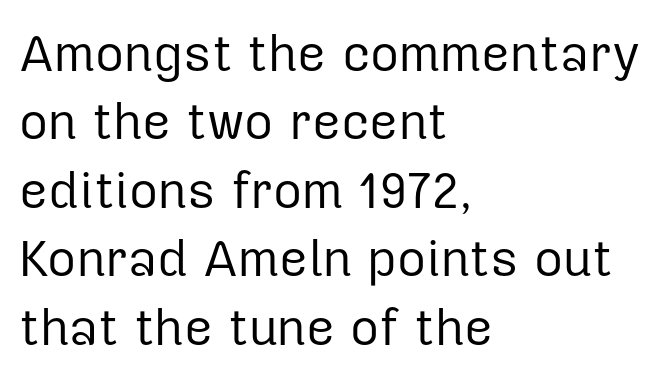
Q: Is the text bold? A: No.
Q: Is the text italic (slanted)? A: No, it is upright.
Q: Is the typeface a serif or a sans-serif typeface? A: Sans-serif.
Q: Is the text underlined? A: No.
Q: How is the paragraph aligned? A: Left-aligned.
Q: Is the spacing between letters normal or unusually wide? A: Normal.
Q: Is the spacing between lines tight, normal or loose? A: Normal.
Q: Width (condensed, normal, or wide)? A: Normal.
Q: Stroke contrast? A: Low.
Q: x-height? A: Medium.
Q: Monospaced? A: No.
